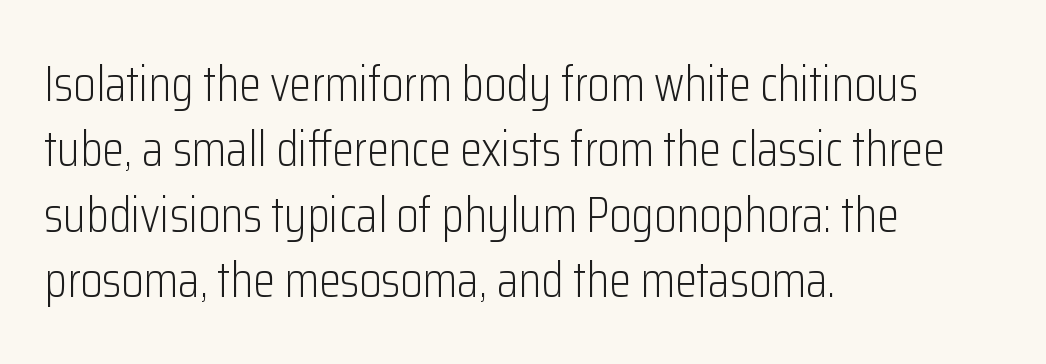
Q: Is the text bold? A: No.
Q: Is the text italic (slanted)? A: No, it is upright.
Q: Is the typeface a serif or a sans-serif typeface? A: Sans-serif.
Q: Is the text underlined? A: No.
Q: How is the paragraph aligned? A: Left-aligned.
Q: Is the spacing between letters normal or unusually wide? A: Normal.
Q: Is the spacing between lines tight, normal or loose? A: Normal.
Q: Width (condensed, normal, or wide)? A: Condensed.
Q: Stroke contrast? A: Low.
Q: x-height? A: Medium.
Q: Monospaced? A: No.
